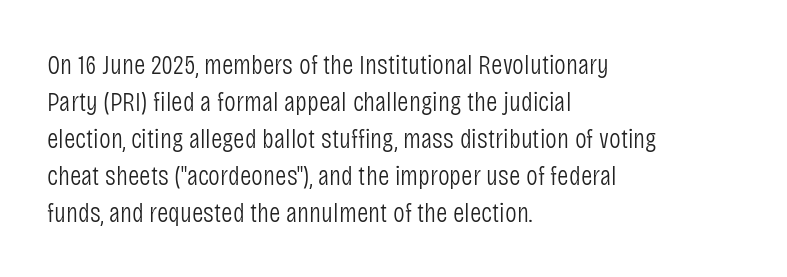
{"serif": "no", "italic": "no", "bold": "no", "weight": "light", "width": "condensed", "stroke_contrast": "low", "x_height": "large", "monospaced": "no", "underline": "no", "align": "left", "line_spacing": "normal", "line_spacing_ratio": 1.32, "letter_spacing": "normal", "letter_spacing_em": 0.0, "glyph_px": 28}
